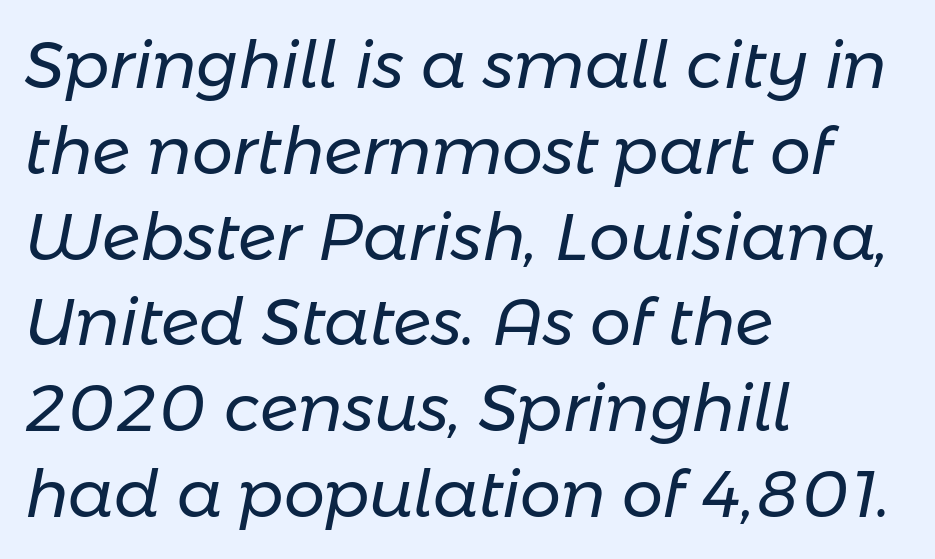
{"italic": "yes", "lean": "right", "slant_degrees": 11, "bold": "no", "weight": "regular", "width": "normal", "stroke_contrast": "low", "x_height": "medium", "monospaced": "no", "underline": "no", "align": "left", "line_spacing": "normal", "line_spacing_ratio": 1.32, "letter_spacing": "normal", "letter_spacing_em": 0.0, "glyph_px": 65}
